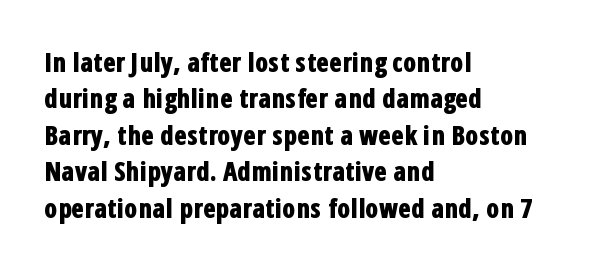
Characters remain perfectly vertical along every line. The passage is arranged the way most books set body copy — flush left. These lines sit exactly where default settings would place them. Nobody touched the tracking dial on this one. Descender tails drop into unmarked territory. Is the type bold? Yes — the strokes are clearly thick and heavy.
